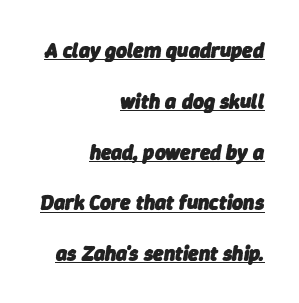
The image shows 21 px bold type, italic (leaning right); set right-aligned, loose line spacing (2.42x), normal letter spacing, underlined.
